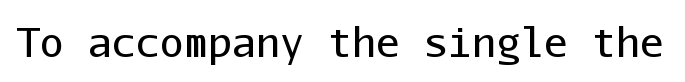
{"serif": "no", "italic": "no", "bold": "no", "weight": "regular", "width": "normal", "stroke_contrast": "low", "x_height": "medium", "monospaced": "yes", "underline": "no", "letter_spacing": "normal", "letter_spacing_em": 0.0, "glyph_px": 40}
